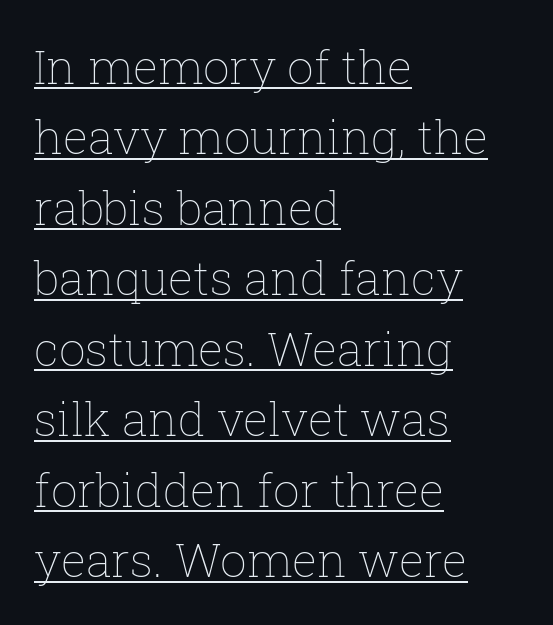
Q: Is the text bold? A: No.
Q: Is the text italic (slanted)? A: No, it is upright.
Q: Is the text underlined? A: Yes.
Q: How is the paragraph aligned? A: Left-aligned.
Q: Is the spacing between letters normal or unusually wide? A: Normal.
Q: Is the spacing between lines tight, normal or loose? A: Normal.
Q: Width (condensed, normal, or wide)? A: Normal.
Q: Stroke contrast? A: Low.
Q: x-height? A: Medium.
Q: Monospaced? A: No.
